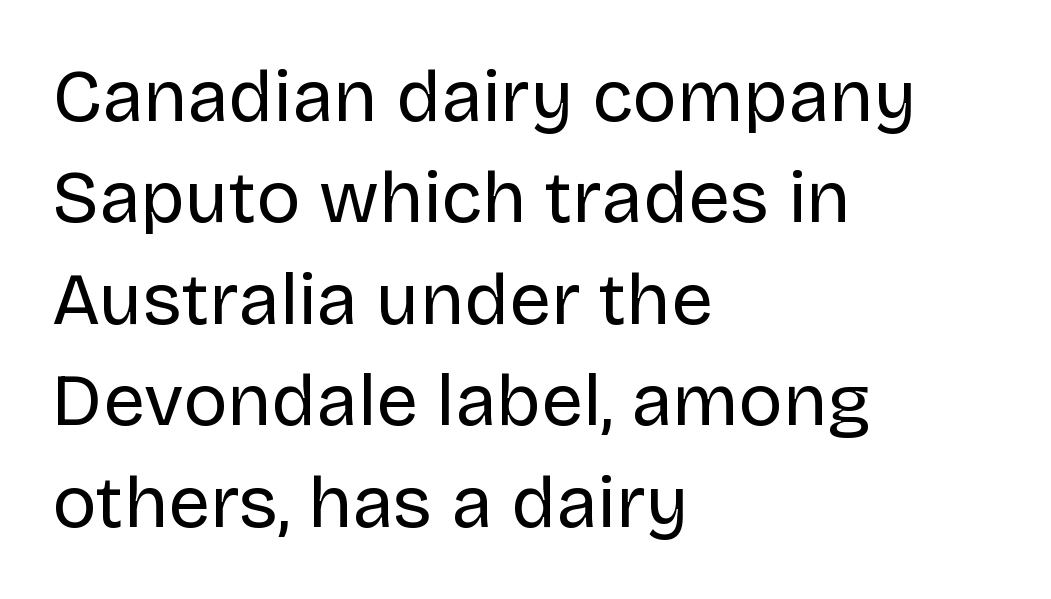
The image shows 74 px regular-weight sans-serif type, upright; set left-aligned, normal line spacing (1.37x), normal letter spacing, not underlined; low stroke contrast and a large x-height.
